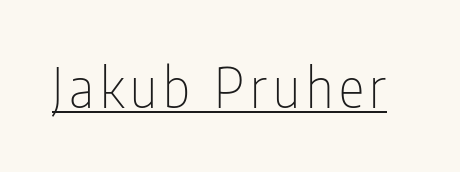
You could not count columns in this text — the font is proportionally spaced. These lines were composed using upright roman letters. Unlike a traditional serif, this face leaves its strokes unadorned. Compared with a typical body face, this is equally light or lighter still. Is there an underline? Yes — a line sits under the letters.
